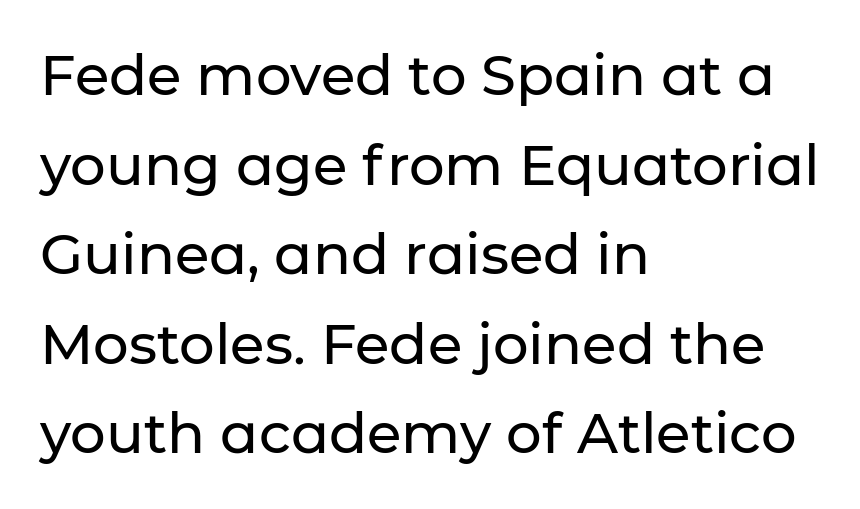
The image shows 56 px sans-serif type, upright; set left-aligned, normal line spacing (1.6x), normal letter spacing, not underlined; low stroke contrast and a medium x-height.
